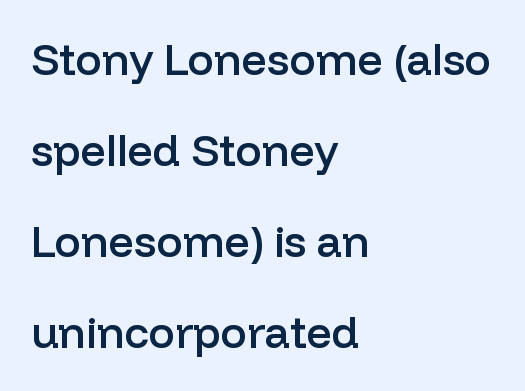
Q: Is the text bold? A: Semi-bold.
Q: Is the text italic (slanted)? A: No, it is upright.
Q: Is the typeface a serif or a sans-serif typeface? A: Sans-serif.
Q: Is the text underlined? A: No.
Q: How is the paragraph aligned? A: Left-aligned.
Q: Is the spacing between letters normal or unusually wide? A: Normal.
Q: Is the spacing between lines tight, normal or loose? A: Loose.
Q: Width (condensed, normal, or wide)? A: Normal.
Q: Stroke contrast? A: Low.
Q: x-height? A: Medium.
Q: Monospaced? A: No.
